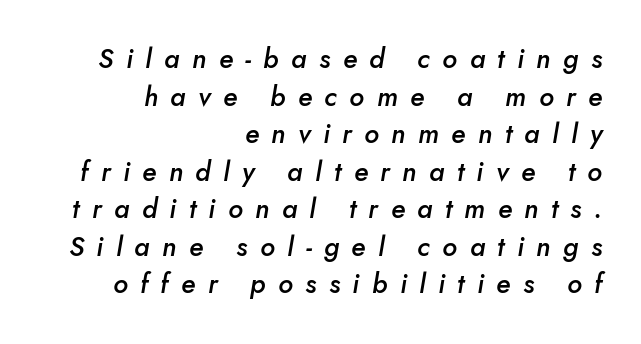
{"italic": "yes", "lean": "right", "slant_degrees": 10, "bold": "semi", "underline": "no", "align": "right", "line_spacing": "normal", "line_spacing_ratio": 1.39, "letter_spacing": "wide", "letter_spacing_em": 0.46, "glyph_px": 27}
